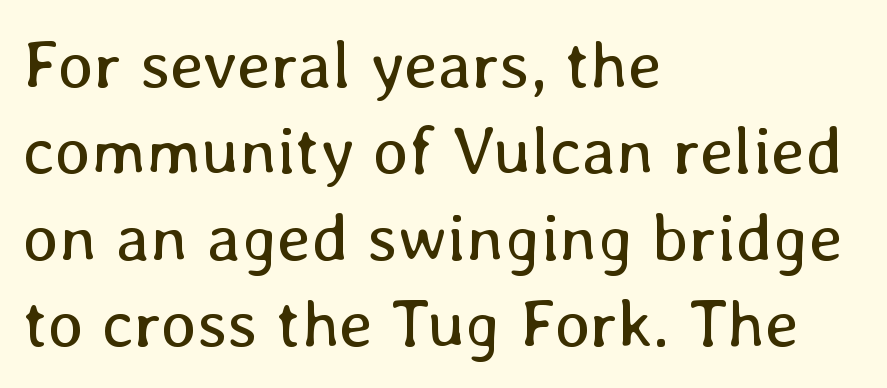
{"italic": "no", "bold": "no", "weight": "regular", "width": "normal", "stroke_contrast": "low", "x_height": "medium", "monospaced": "no", "underline": "no", "align": "left", "line_spacing": "normal", "line_spacing_ratio": 1.27, "letter_spacing": "normal", "letter_spacing_em": 0.0, "glyph_px": 68}
